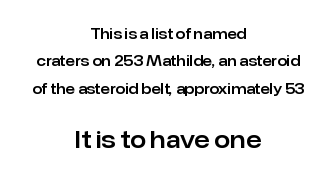
The image shows 23 px text type, upright; set centered, loose line spacing (1.95x), normal letter spacing, not underlined; the second (bottom) block is 1.64x larger.
